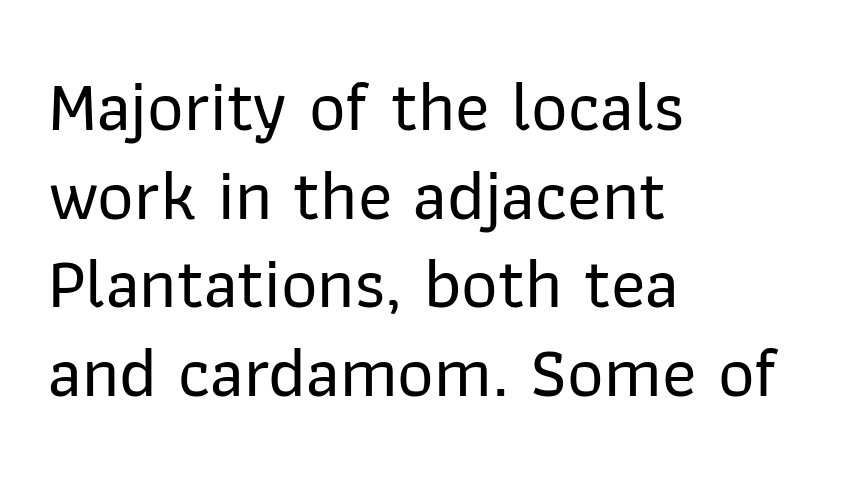
The rendering keeps characters at their native spacing. Looks like regular typesetting: each glyph gets only the width it needs. Line spacing here is normal. Each row of text sits above clean, open space. Reading down the block, your eye returns to a fixed left position each line. These lines are composed in type without serifs.
